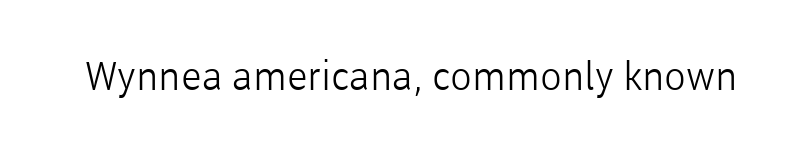
{"serif": "no", "italic": "no", "bold": "no", "weight": "light", "width": "normal", "stroke_contrast": "low", "x_height": "medium", "monospaced": "no", "underline": "no", "letter_spacing": "normal", "letter_spacing_em": 0.0, "glyph_px": 40}
